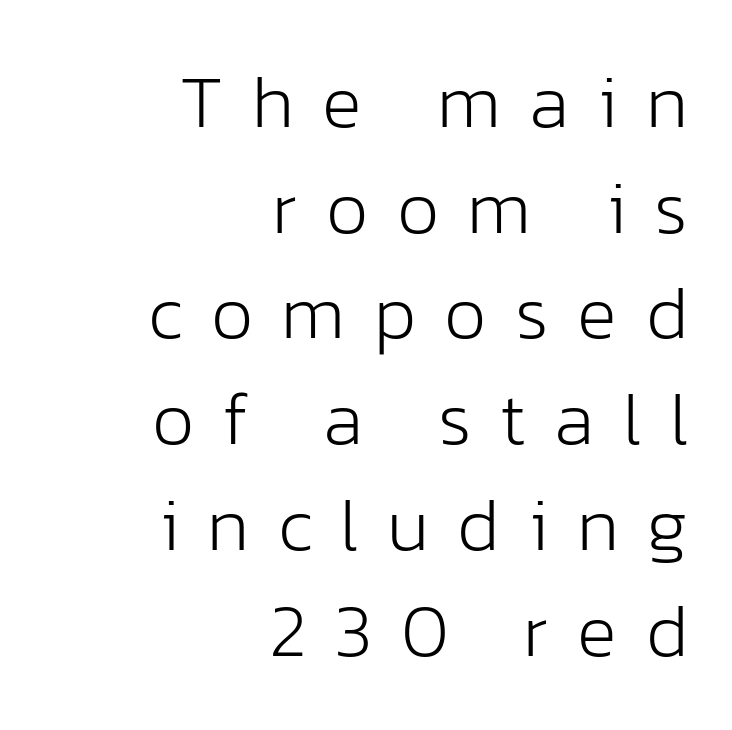
{"serif": "no", "italic": "no", "bold": "no", "weight": "light", "width": "normal", "stroke_contrast": "low", "x_height": "medium", "monospaced": "no", "underline": "no", "align": "right", "line_spacing": "normal", "line_spacing_ratio": 1.41, "letter_spacing": "wide", "letter_spacing_em": 0.38, "glyph_px": 75}
